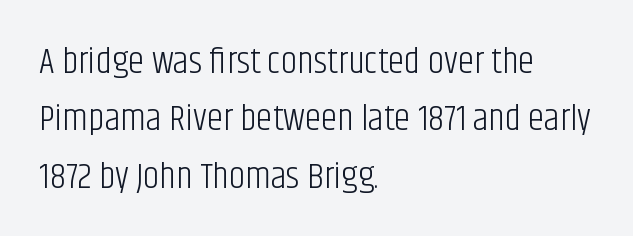
Q: Is the text bold? A: No.
Q: Is the text italic (slanted)? A: No, it is upright.
Q: Is the typeface a serif or a sans-serif typeface? A: Sans-serif.
Q: Is the text underlined? A: No.
Q: How is the paragraph aligned? A: Left-aligned.
Q: Is the spacing between letters normal or unusually wide? A: Normal.
Q: Is the spacing between lines tight, normal or loose? A: Normal.
Q: Width (condensed, normal, or wide)? A: Condensed.
Q: Stroke contrast? A: Low.
Q: x-height? A: Large.
Q: Monospaced? A: No.
